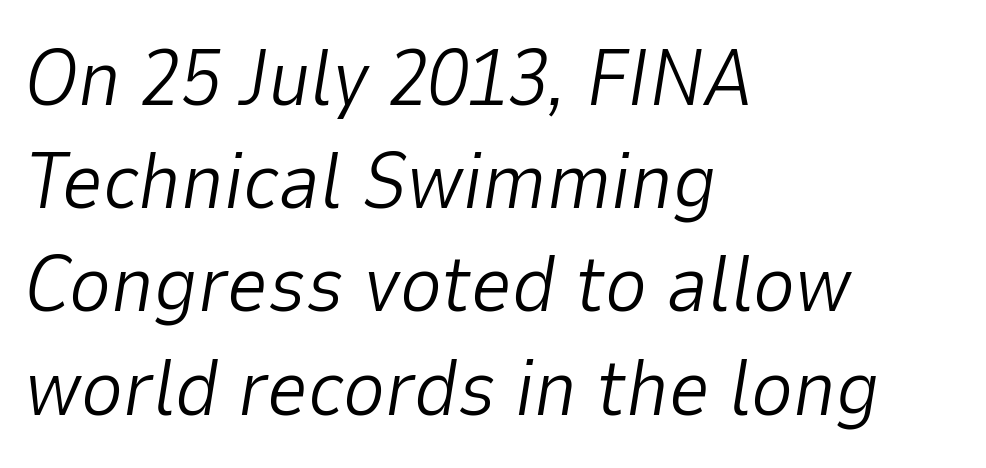
The image shows 80 px light type, italic (leaning right); set left-aligned, normal line spacing (1.29x), normal letter spacing, not underlined; low stroke contrast and a medium x-height.
